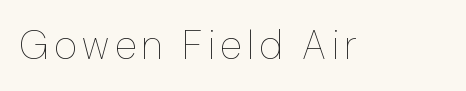
The glyphs are unaccompanied by any horizontal stroke below them. Quick note: not italic, upright. Is this a fixed-width face? No — the glyphs have proportional, varying widths. A light-to-regular cut is what we see here.
